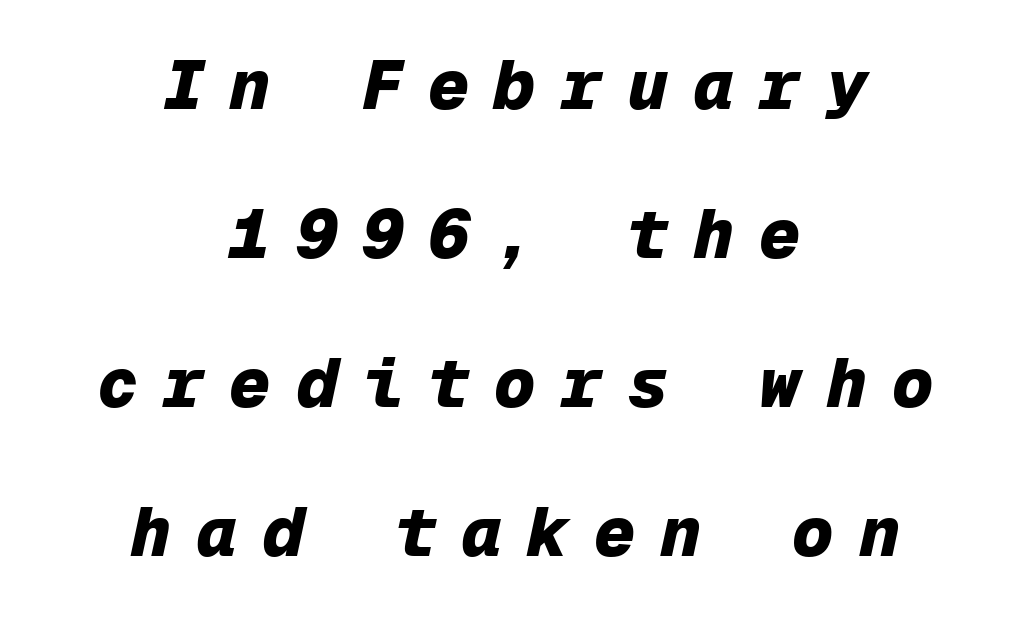
The image shows 69 px heavy type, italic (leaning right), monospaced; set centered, loose line spacing (2.16x), unusually wide letter spacing (+0.36 em), not underlined; low stroke contrast and a medium x-height.
